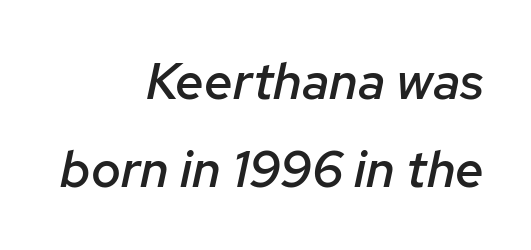
Q: Is the text bold? A: Semi-bold.
Q: Is the text italic (slanted)? A: Yes, it leans right by about 12 degrees.
Q: Is the text underlined? A: No.
Q: How is the paragraph aligned? A: Right-aligned.
Q: Is the spacing between letters normal or unusually wide? A: Normal.
Q: Width (condensed, normal, or wide)? A: Normal.
Q: Stroke contrast? A: Low.
Q: x-height? A: Medium.
Q: Monospaced? A: No.
